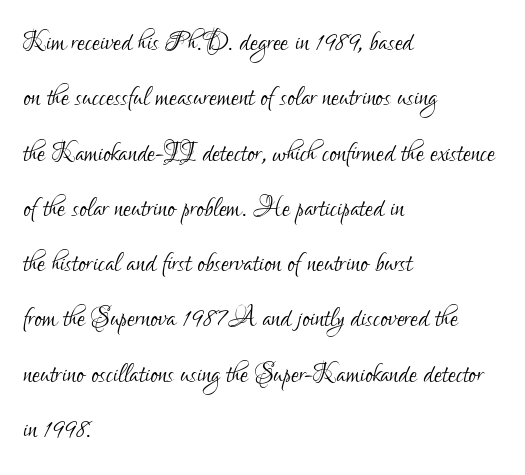
The image shows 35 px light, condensed sans-serif type; set left-aligned, normal line spacing (1.58x), normal letter spacing, not underlined; low stroke contrast and a small x-height.
